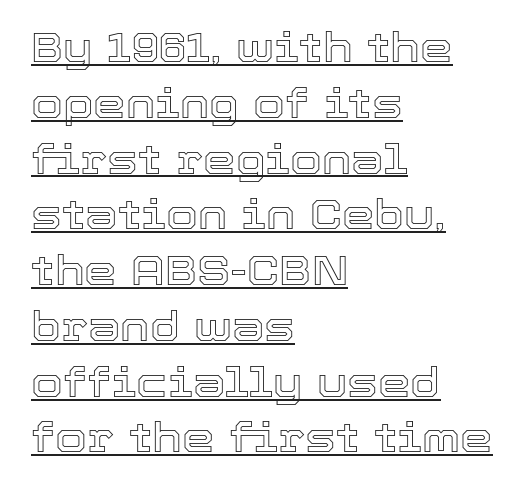
Visually the block forms a straight wall on the left and a jagged coastline on the right. The font's upright variant was chosen for this text. You could call the tracking neutral — neither tight nor loose. The letters advance in unequal steps, a hallmark of proportional type. Compared with undecorated copy, this sample adds a rule below the words. A normal amount of white space separates one row of letters from the next.
